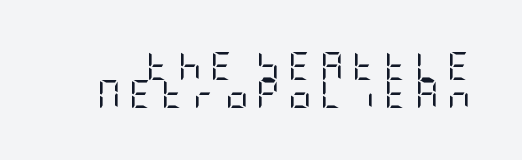
{"serif": "no", "italic": "no", "bold": "no", "weight": "regular", "width": "condensed", "stroke_contrast": "low", "x_height": "large", "underline": "no", "line_spacing": "tight", "line_spacing_ratio": 1.0, "letter_spacing": "wide", "letter_spacing_em": 0.32, "glyph_px": 28}
